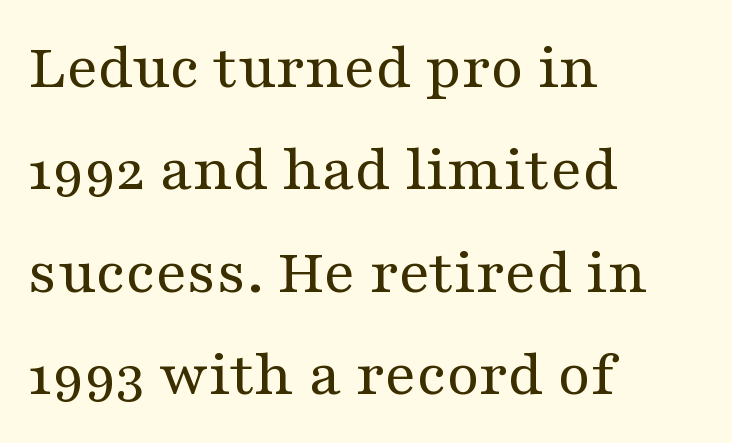
Q: Is the text bold? A: No.
Q: Is the text italic (slanted)? A: No, it is upright.
Q: Is the typeface a serif or a sans-serif typeface? A: Serif.
Q: Is the text underlined? A: No.
Q: How is the paragraph aligned? A: Left-aligned.
Q: Is the spacing between letters normal or unusually wide? A: Normal.
Q: Is the spacing between lines tight, normal or loose? A: Normal.
Q: Width (condensed, normal, or wide)? A: Wide.
Q: Stroke contrast? A: Medium.
Q: x-height? A: Medium.
Q: Monospaced? A: No.
